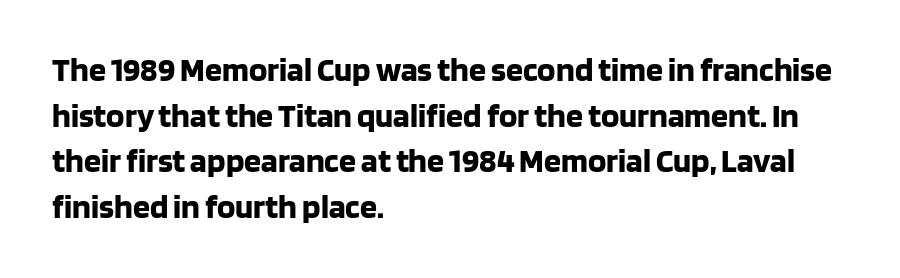
Q: Is the text bold? A: Yes.
Q: Is the text italic (slanted)? A: No, it is upright.
Q: Is the typeface a serif or a sans-serif typeface? A: Sans-serif.
Q: Is the text underlined? A: No.
Q: How is the paragraph aligned? A: Left-aligned.
Q: Is the spacing between letters normal or unusually wide? A: Normal.
Q: Is the spacing between lines tight, normal or loose? A: Normal.
Q: Width (condensed, normal, or wide)? A: Normal.
Q: Stroke contrast? A: Low.
Q: x-height? A: Large.
Q: Monospaced? A: No.
